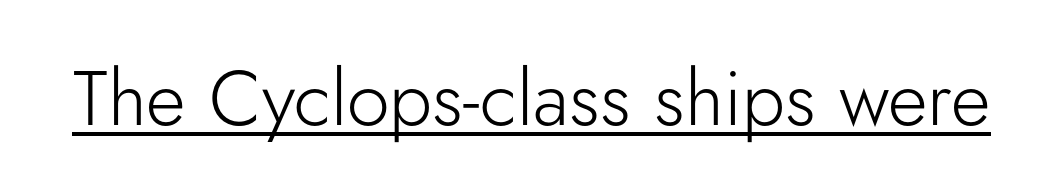
Q: Is the text bold? A: No.
Q: Is the text italic (slanted)? A: No, it is upright.
Q: Is the typeface a serif or a sans-serif typeface? A: Sans-serif.
Q: Is the text underlined? A: Yes.
Q: Is the spacing between letters normal or unusually wide? A: Normal.
Q: Width (condensed, normal, or wide)? A: Normal.
Q: Stroke contrast? A: Low.
Q: x-height? A: Small.
Q: Monospaced? A: No.
